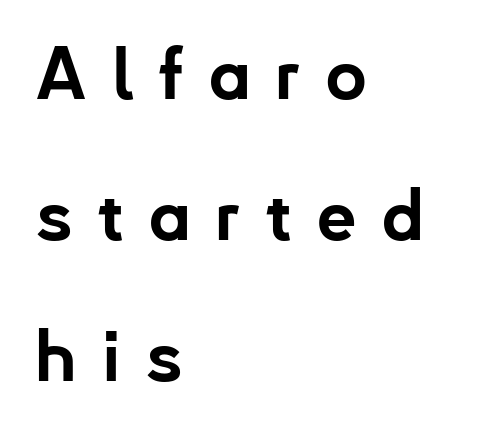
{"serif": "no", "italic": "no", "bold": "yes", "weight": "bold", "width": "normal", "stroke_contrast": "low", "x_height": "small", "monospaced": "no", "underline": "no", "align": "left", "line_spacing": "loose", "line_spacing_ratio": 1.96, "letter_spacing": "wide", "letter_spacing_em": 0.33, "glyph_px": 72}
